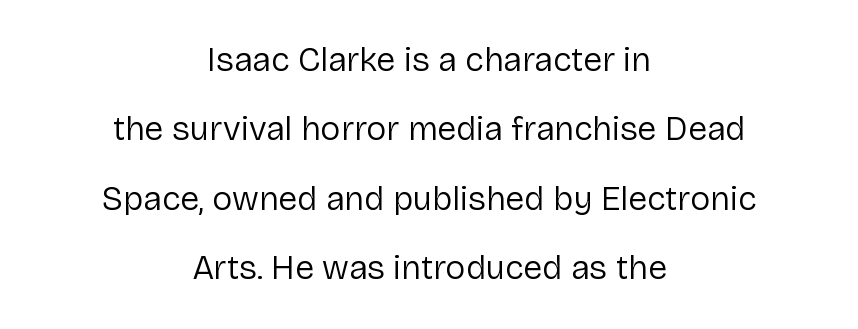
The image shows 34 px regular-weight sans-serif type, upright; set centered, loose line spacing (2.04x), normal letter spacing, not underlined; low stroke contrast and a medium x-height.
